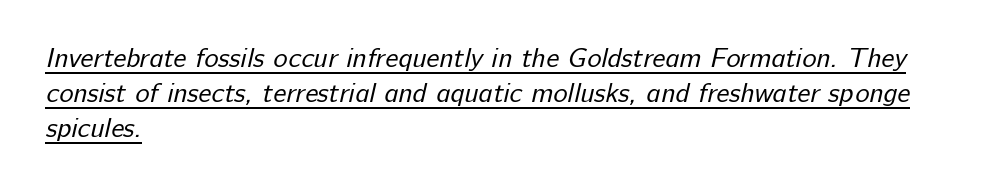
The image shows 27 px text type; set left-aligned, normal line spacing (1.29x), normal letter spacing, underlined.
